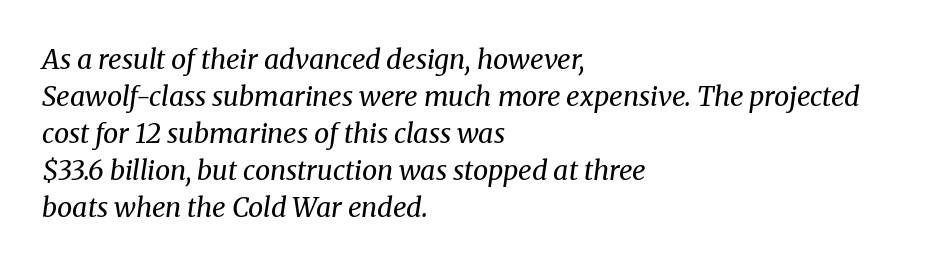
Q: Is the text bold? A: No.
Q: Is the text italic (slanted)? A: Yes, it leans right by about 8 degrees.
Q: Is the text underlined? A: No.
Q: How is the paragraph aligned? A: Left-aligned.
Q: Is the spacing between letters normal or unusually wide? A: Normal.
Q: Is the spacing between lines tight, normal or loose? A: Normal.
